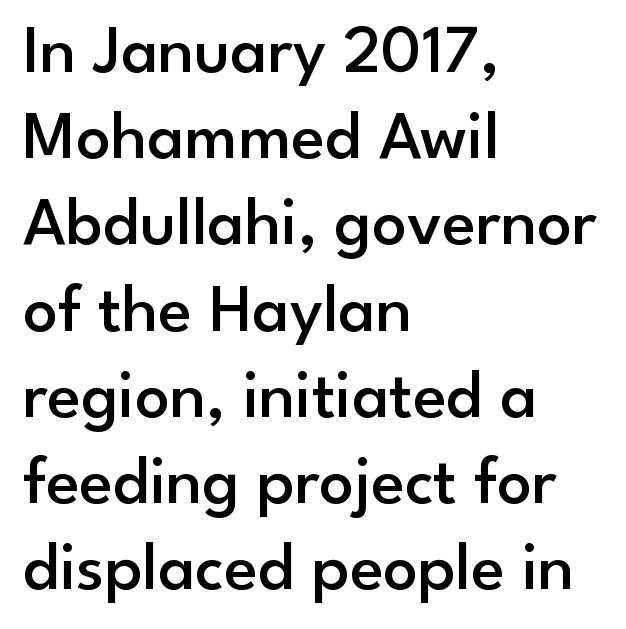
Successive baselines arrive at the customary interval. You could not count columns in this text — the font is proportionally spaced. A bit beefed up — I'd call it semibold rather than bold. This rendering features lettering with no underline. Stroke terminals: plain, sans-serif.
